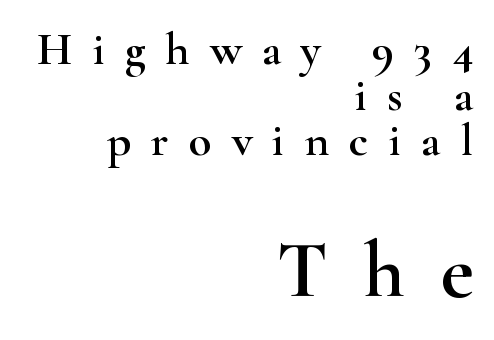
Compared with typical body copy, the letter spacing here is much looser. Cramped leading. I'd call this a serif setting — the letters wear small feet. This sample uses an upright cut, with every glyph sitting square on the baseline. Words float on clear page, feet unadorned.
